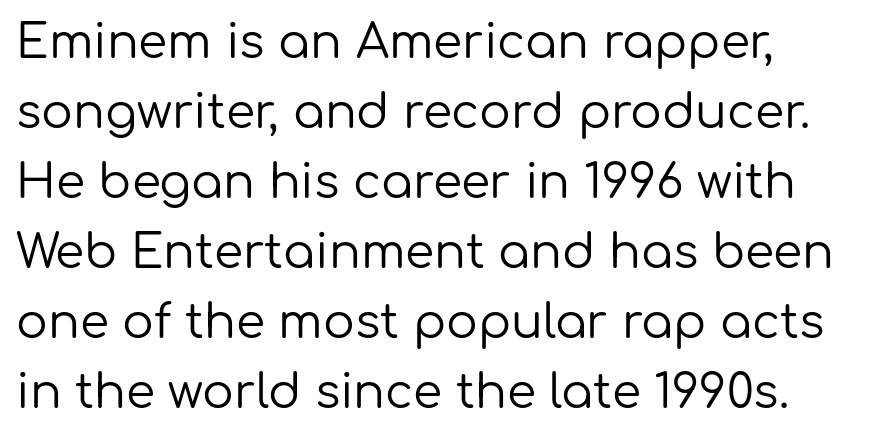
Horizontal bands of white between lines are of average thickness. The glyphs are unaccompanied by any horizontal stroke below them. Note the varied advance widths — an 'i' is clearly narrower than an 'm'. The typesetter chose a ragged-right arrangement here. Nope, not italic — everything's standing straight.
